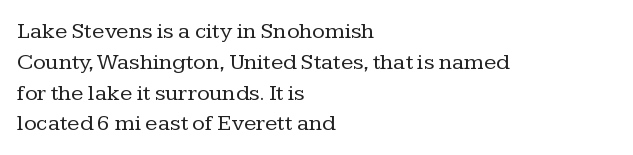
Q: Is the text bold? A: No.
Q: Is the text italic (slanted)? A: No, it is upright.
Q: Is the text underlined? A: No.
Q: How is the paragraph aligned? A: Left-aligned.
Q: Is the spacing between letters normal or unusually wide? A: Normal.
Q: Is the spacing between lines tight, normal or loose? A: Normal.
